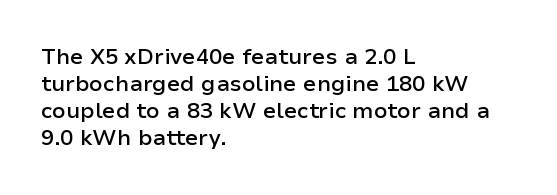
Q: Is the text bold? A: Semi-bold.
Q: Is the text italic (slanted)? A: No, it is upright.
Q: Is the text underlined? A: No.
Q: How is the paragraph aligned? A: Left-aligned.
Q: Is the spacing between letters normal or unusually wide? A: Normal.
